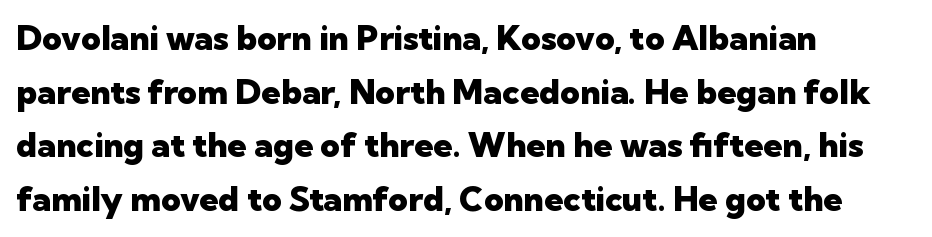
{"serif": "no", "italic": "no", "bold": "yes", "weight": "heavy", "width": "normal", "stroke_contrast": "low", "x_height": "medium", "monospaced": "no", "underline": "no", "align": "left", "line_spacing": "normal", "line_spacing_ratio": 1.58, "letter_spacing": "normal", "letter_spacing_em": 0.0, "glyph_px": 34}
